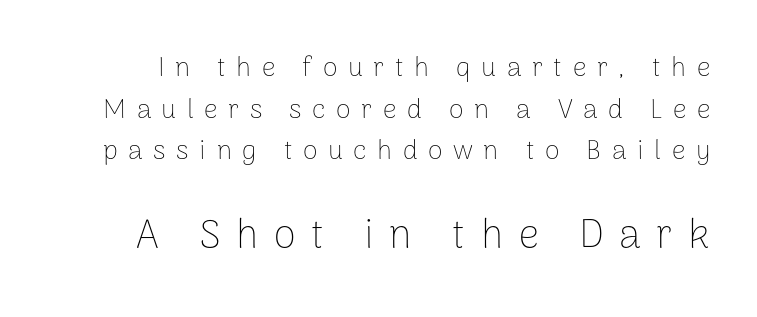
Do the characters align in a grid? No, the font is proportional. Two sizes are in play, and the larger belongs to the second block. Check under the words: just untouched page. Loose tracking; the words dissolve into strings of separated letters. Examine the stroke ends and you'll find no serifs. The rendering uses a moderate line-height, typical for paragraphs.
